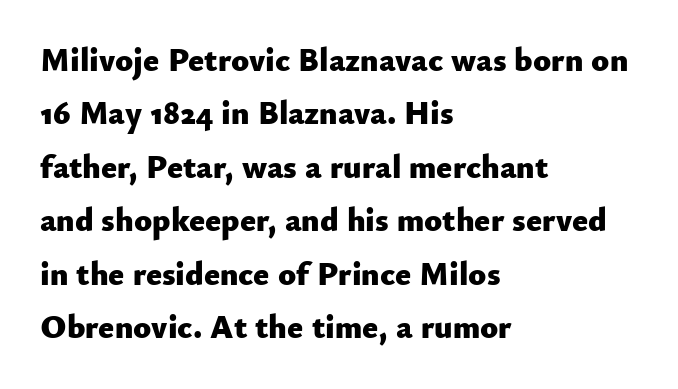
Q: Is the text bold? A: Yes.
Q: Is the text italic (slanted)? A: No, it is upright.
Q: Is the typeface a serif or a sans-serif typeface? A: Sans-serif.
Q: Is the text underlined? A: No.
Q: How is the paragraph aligned? A: Left-aligned.
Q: Is the spacing between letters normal or unusually wide? A: Normal.
Q: Is the spacing between lines tight, normal or loose? A: Normal.
Q: Width (condensed, normal, or wide)? A: Normal.
Q: Stroke contrast? A: Low.
Q: x-height? A: Small.
Q: Monospaced? A: No.
